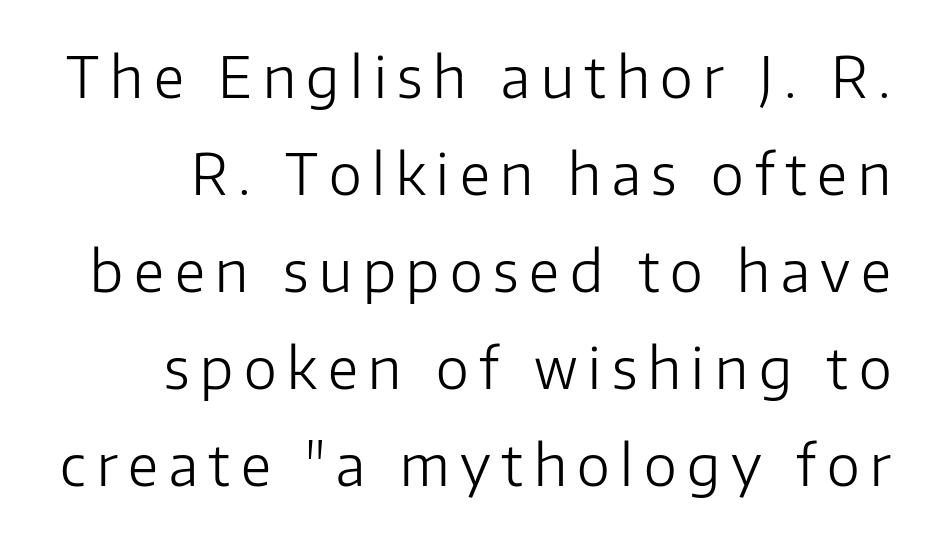
The image shows 56 px light sans-serif type, upright; set line spacing 1.73x, not underlined; low stroke contrast and a medium x-height.
